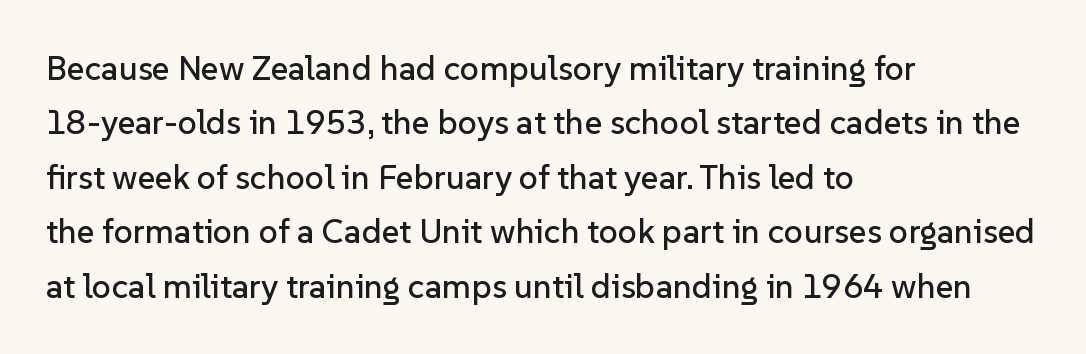
The image shows 34 px sans-serif type, upright; set left-aligned, normal line spacing (1.6x), normal letter spacing, not underlined; low stroke contrast and a medium x-height.
